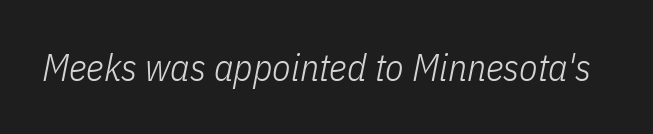
{"italic": "yes", "lean": "right", "slant_degrees": 11, "bold": "no", "weight": "light", "width": "condensed", "stroke_contrast": "low", "x_height": "medium", "monospaced": "no", "underline": "no", "letter_spacing": "normal", "letter_spacing_em": 0.0, "glyph_px": 38}
